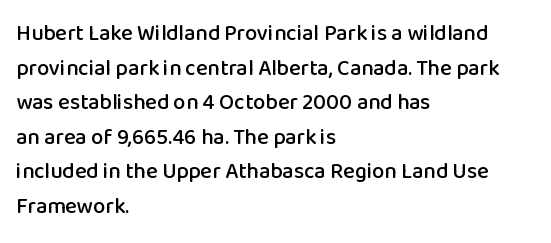
The setting favours the left margin, as ordinary paragraphs usually do. The letters stand straight up with perfectly vertical stems. Baseline-to-baseline distance is the conventional proportion of letter height. Beneath every word, the page is bare. Is the letter spacing exaggerated? No — it looks like the ordinary default.
